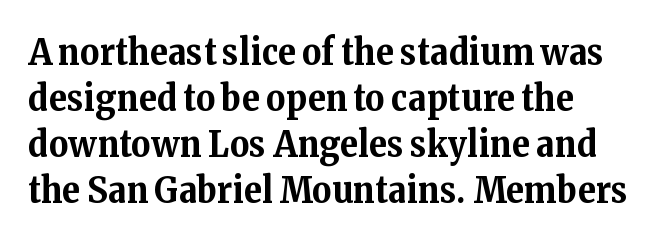
Q: Is the text bold? A: Yes.
Q: Is the text italic (slanted)? A: No, it is upright.
Q: Is the typeface a serif or a sans-serif typeface? A: Serif.
Q: Is the text underlined? A: No.
Q: How is the paragraph aligned? A: Left-aligned.
Q: Is the spacing between letters normal or unusually wide? A: Normal.
Q: Width (condensed, normal, or wide)? A: Normal.
Q: Stroke contrast? A: Medium.
Q: x-height? A: Medium.
Q: Monospaced? A: No.
